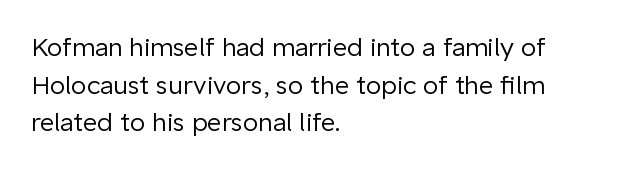
{"italic": "no", "bold": "no", "underline": "no", "align": "left", "line_spacing": "normal", "line_spacing_ratio": 1.51, "letter_spacing": "normal", "letter_spacing_em": 0.0, "glyph_px": 25}
